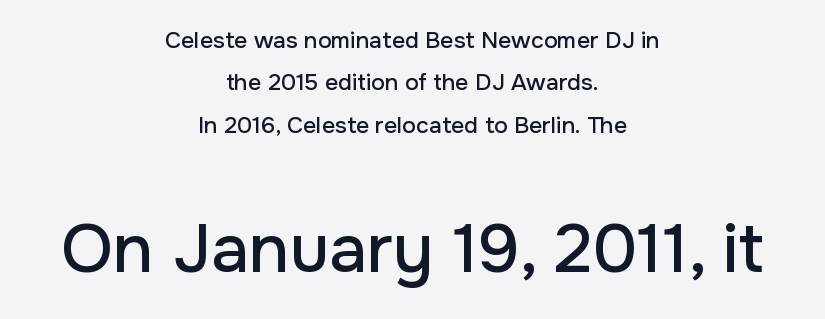
Nothing sits at the stroke ends, so this counts as sans-serif. The face used here appears at its bigger size in the lower chunk. Looks like regular typesetting: each glyph gets only the width it needs. Posture: vertical.
